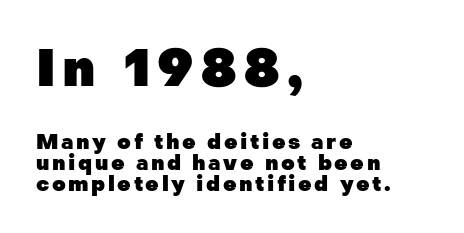
The image shows 52 px heavy sans-serif type, upright; set left-aligned, tight line spacing (0.99x), not underlined; the first (top) block is 2.48x larger; low stroke contrast and a medium x-height.
